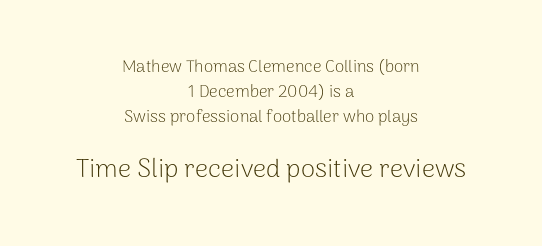
Vertically, the passage feels balanced, rows spaced as you'd expect. Is the letter spacing exaggerated? No — it looks like the ordinary default. These lines are centered, leaving both edges ragged. Beneath every word, the page is bare.
